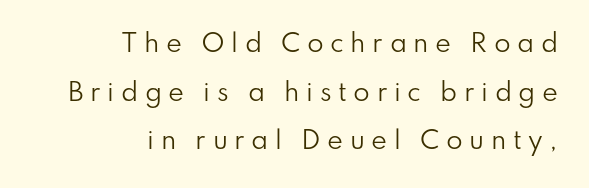
Q: Is the text bold? A: No.
Q: Is the text italic (slanted)? A: No, it is upright.
Q: Is the text underlined? A: No.
Q: How is the paragraph aligned? A: Right-aligned.
Q: Is the spacing between letters normal or unusually wide? A: Unusually wide.
Q: Is the spacing between lines tight, normal or loose? A: Loose.
